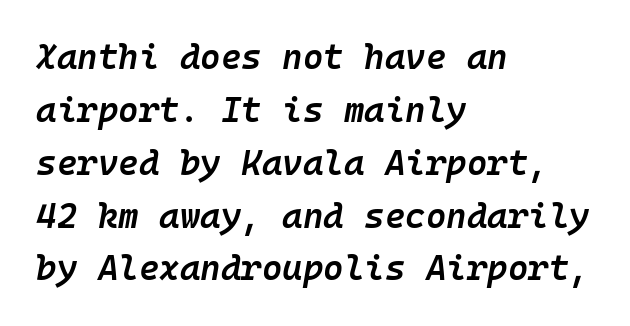
Q: Is the text bold? A: Semi-bold.
Q: Is the text italic (slanted)? A: Yes, it leans right by about 10 degrees.
Q: Is the text underlined? A: No.
Q: How is the paragraph aligned? A: Left-aligned.
Q: Is the spacing between letters normal or unusually wide? A: Normal.
Q: Is the spacing between lines tight, normal or loose? A: Normal.
Q: Width (condensed, normal, or wide)? A: Normal.
Q: Stroke contrast? A: Low.
Q: x-height? A: Medium.
Q: Monospaced? A: Yes.
